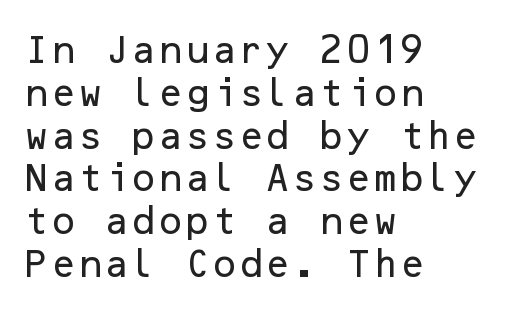
Q: Is the text italic (slanted)? A: No, it is upright.
Q: Is the typeface a serif or a sans-serif typeface? A: Sans-serif.
Q: Is the text underlined? A: No.
Q: How is the paragraph aligned? A: Left-aligned.
Q: Is the spacing between letters normal or unusually wide? A: Normal.
Q: Is the spacing between lines tight, normal or loose? A: Normal.
Q: Width (condensed, normal, or wide)? A: Normal.
Q: Stroke contrast? A: Low.
Q: x-height? A: Medium.
